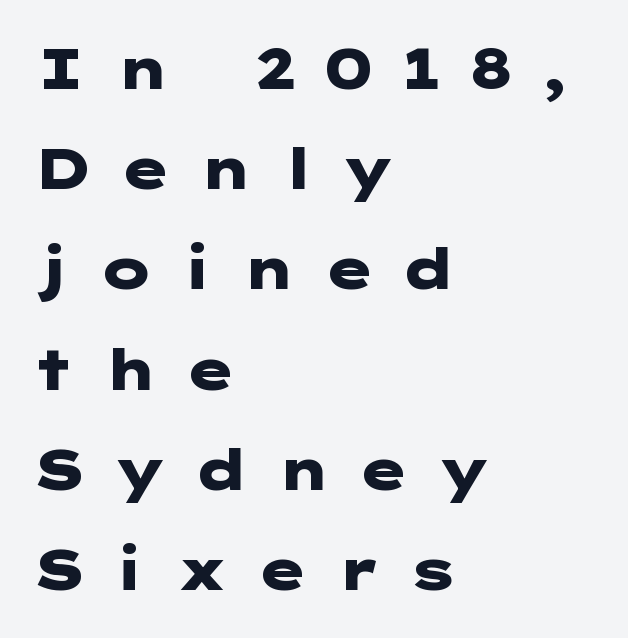
As a designer I'd log this as weight 700, bold. The letterforms stand isolated, each surrounded by extra space. Posture: straight, roman, zero tilt. Nothing sits at the stroke ends, so this counts as sans-serif. Descenders hang freely into open space.
